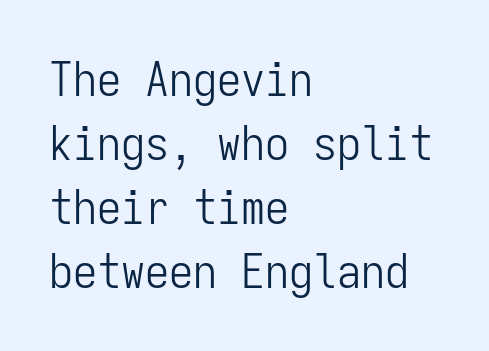
Vertical stems look standard width or narrower in stroke. This block has exactly the height ordinary leading produces. Unmarked baselines from the first word to the last. The lines are quadded left. Ordinary non-slanted type is in use.
